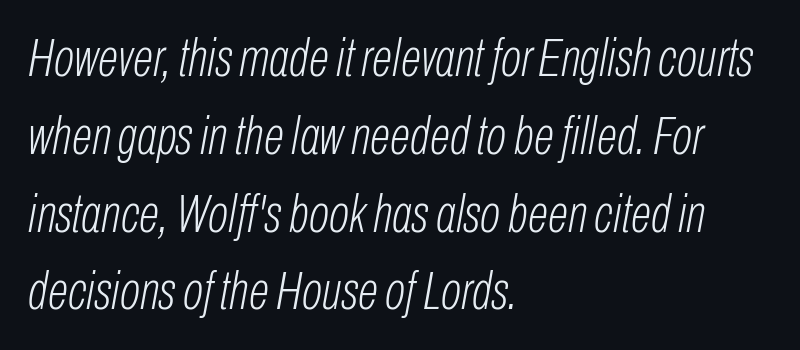
Q: Is the text bold? A: No.
Q: Is the text italic (slanted)? A: Yes, it leans right by about 10 degrees.
Q: Is the text underlined? A: No.
Q: How is the paragraph aligned? A: Left-aligned.
Q: Is the spacing between letters normal or unusually wide? A: Normal.
Q: Is the spacing between lines tight, normal or loose? A: Normal.
Q: Width (condensed, normal, or wide)? A: Condensed.
Q: Stroke contrast? A: Low.
Q: x-height? A: Medium.
Q: Monospaced? A: No.
